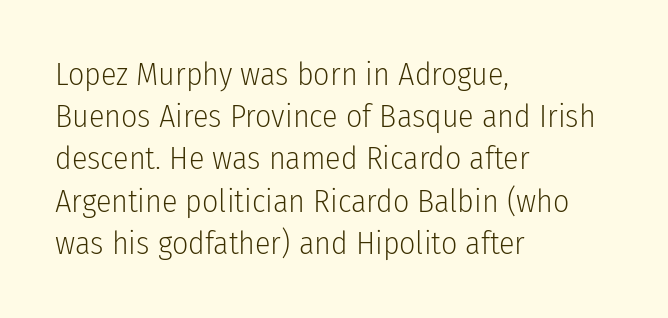
The image shows 32 px light, condensed sans-serif type, upright; set left-aligned, normal line spacing (1.32x), normal letter spacing, not underlined; low stroke contrast and a medium x-height.
